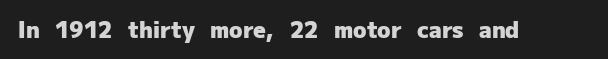
Short note: letters normally spaced. Words float on clear page, feet unadorned. The letters stand upright; this is a roman face. Heavy, bold letterforms.
